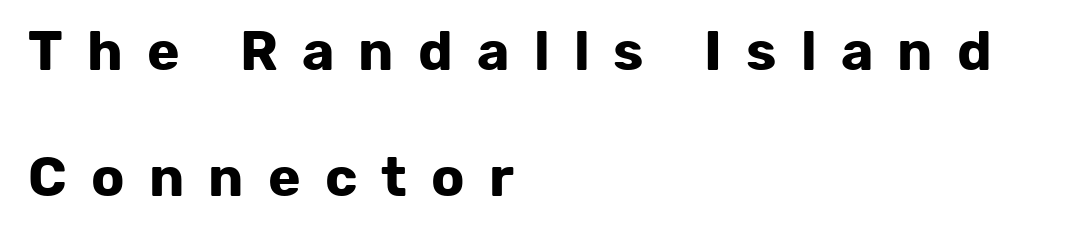
In terms of leading, this rendering errs on the spacious side. The face used here is rendered with a markedly widened letterfit. Reading down the block, your eye returns to a fixed left position each line. As a designer I'd log this as weight 700, bold. This sample uses a sans-serif face.
